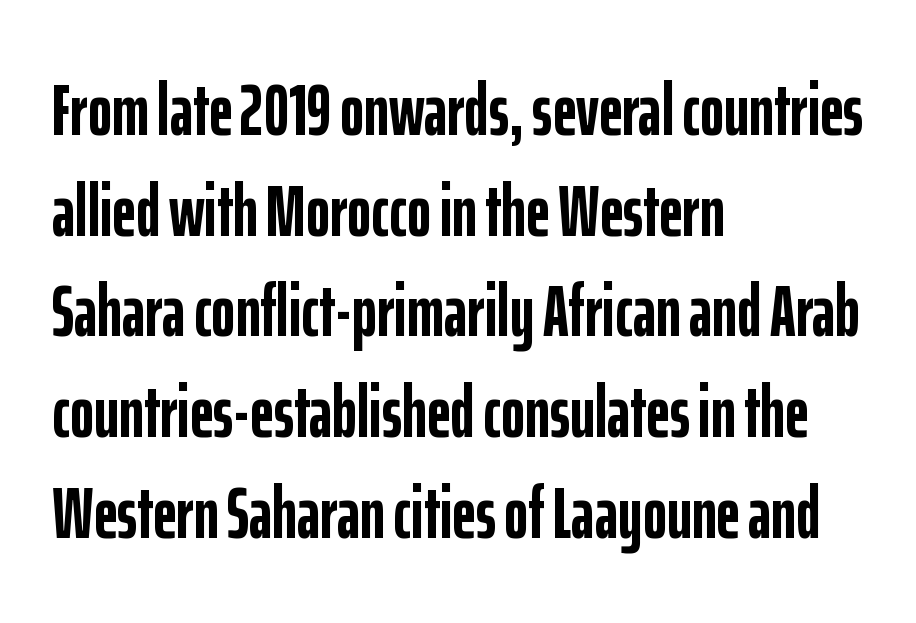
The image shows 73 px semibold, condensed sans-serif type, upright; set left-aligned, normal line spacing (1.38x), normal letter spacing, not underlined; low stroke contrast and a medium x-height.
